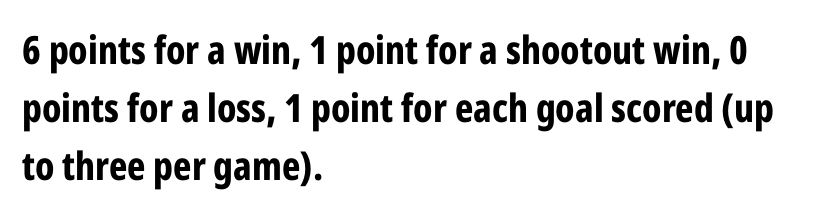
This sample uses plain, unmodified letter spacing. Heavy-handed strokes throughout: this text is bold. The paragraph has a hard left edge and a soft right edge. Interline gaps are of average width in this sample.
